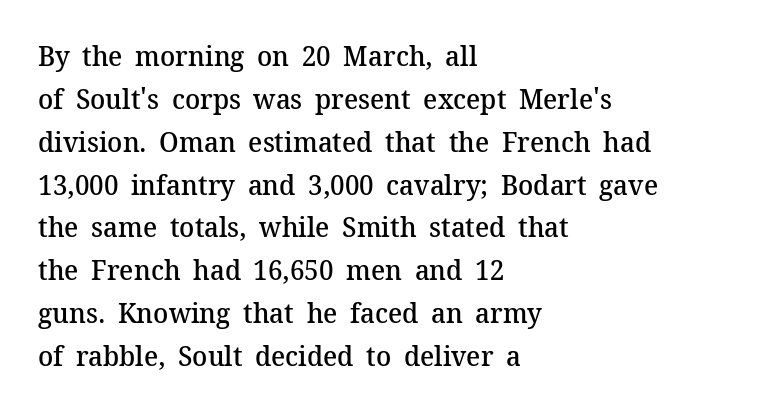
Q: Is the text bold? A: Semi-bold.
Q: Is the text italic (slanted)? A: No, it is upright.
Q: Is the typeface a serif or a sans-serif typeface? A: Serif.
Q: Is the text underlined? A: No.
Q: How is the paragraph aligned? A: Left-aligned.
Q: Is the spacing between letters normal or unusually wide? A: Normal.
Q: Is the spacing between lines tight, normal or loose? A: Normal.
Q: Width (condensed, normal, or wide)? A: Normal.
Q: Stroke contrast? A: Medium.
Q: x-height? A: Medium.
Q: Monospaced? A: No.
